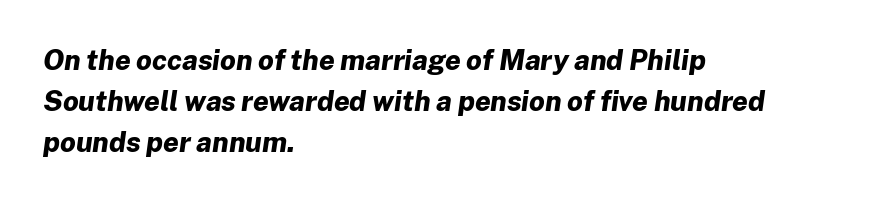
{"italic": "yes", "lean": "right", "slant_degrees": 8, "bold": "yes", "weight": "bold", "width": "normal", "stroke_contrast": "low", "x_height": "medium", "monospaced": "no", "underline": "no", "align": "left", "line_spacing": "normal", "line_spacing_ratio": 1.47, "letter_spacing": "normal", "letter_spacing_em": 0.0, "glyph_px": 28}
